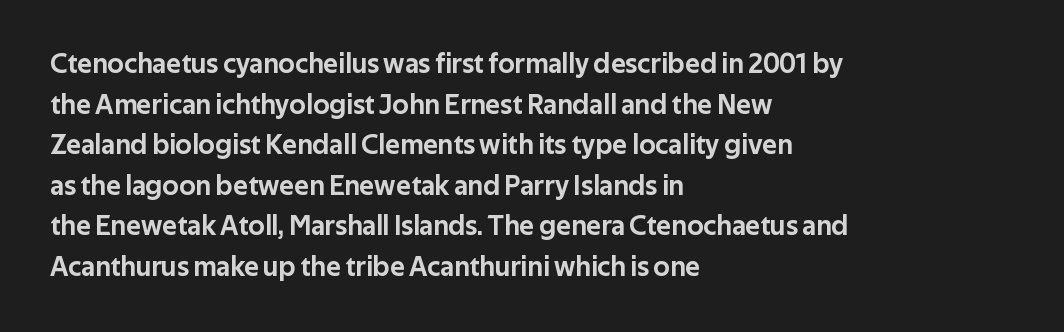
The rendering uses natural spacing where letterforms have individual widths. These lines were composed using upright roman letters. Observe the ordinary spacing: letters are neighbours, not strangers. The block of text has a typical density, with ordinary space between rows. Unlike a traditional serif, this face leaves its strokes unadorned. Honestly, there is no underline to notice here at all.
